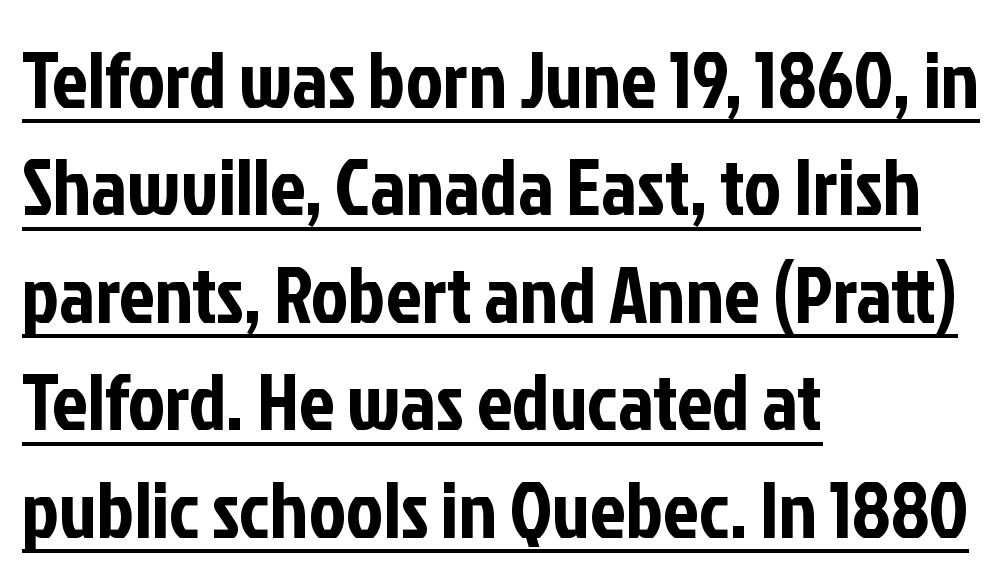
This is sans-serif lettering, the kind often seen on screens and signage. The face used here is proportionally spaced, like ordinary book or web type. The block of text has a typical density, with ordinary space between rows. These characters rest on top of a visible drawn line.
